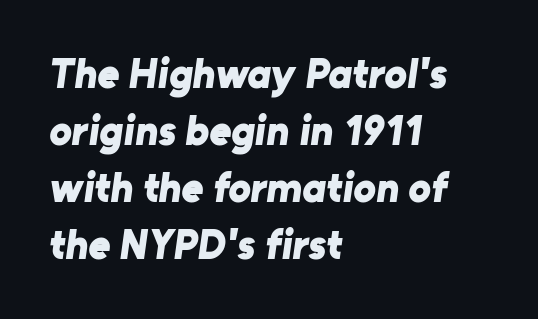
Q: Is the text bold? A: Yes.
Q: Is the typeface a serif or a sans-serif typeface? A: Sans-serif.
Q: Is the text underlined? A: No.
Q: How is the paragraph aligned? A: Left-aligned.
Q: Is the spacing between letters normal or unusually wide? A: Normal.
Q: Is the spacing between lines tight, normal or loose? A: Normal.
Q: Width (condensed, normal, or wide)? A: Normal.
Q: Stroke contrast? A: Low.
Q: x-height? A: Medium.
Q: Monospaced? A: No.
